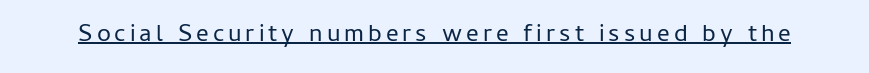
The image shows 25 px text type, upright; set underlined.
